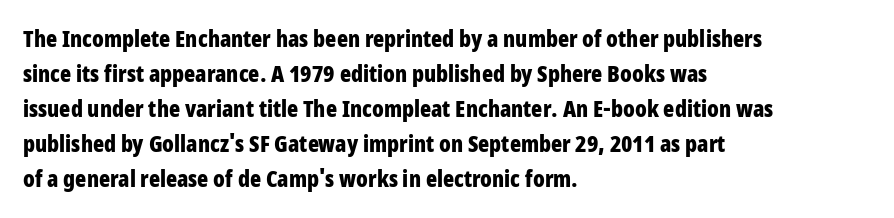
{"italic": "no", "bold": "yes", "underline": "no", "align": "left", "line_spacing": "normal", "line_spacing_ratio": 1.52, "letter_spacing": "normal", "letter_spacing_em": 0.0, "glyph_px": 23}
